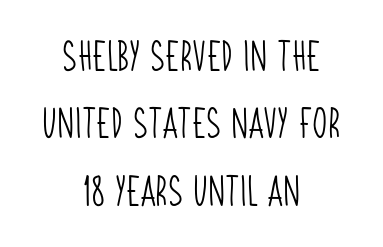
The rendering keeps characters at their native spacing. Vertically, the passage feels expansive, rows floating well apart. The cut favours lightness, reaching ordinary text weight at its darkest. These lines are rendered in a variable-pitch font. Look at the bottom of the vertical strokes: they stop flat, with no serifs.
